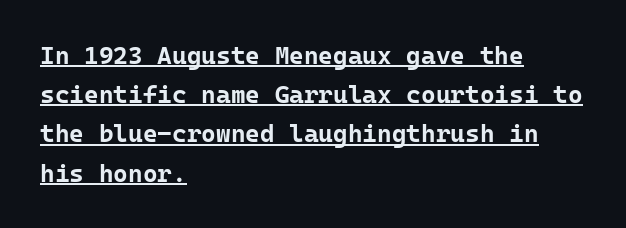
{"italic": "no", "bold": "yes", "underline": "yes", "align": "left", "line_spacing": "normal", "line_spacing_ratio": 1.57, "letter_spacing": "normal", "letter_spacing_em": 0.0, "glyph_px": 25}
